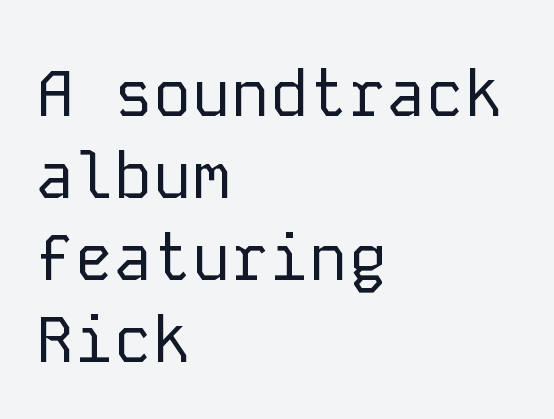
Heaviness? Minimal to ordinary, like unemphasized prose. A roman cut, with each character standing at attention. The block of text has a typical density, with ordinary space between rows. The passage shown is not underscored anywhere.
